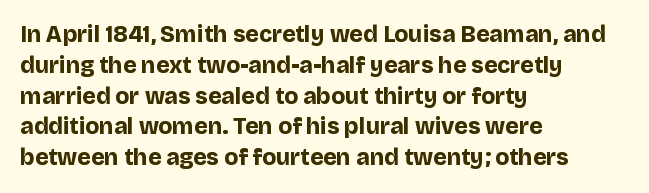
The image shows 23 px bold type, upright; set left-aligned, normal line spacing (1.34x), normal letter spacing, not underlined.
